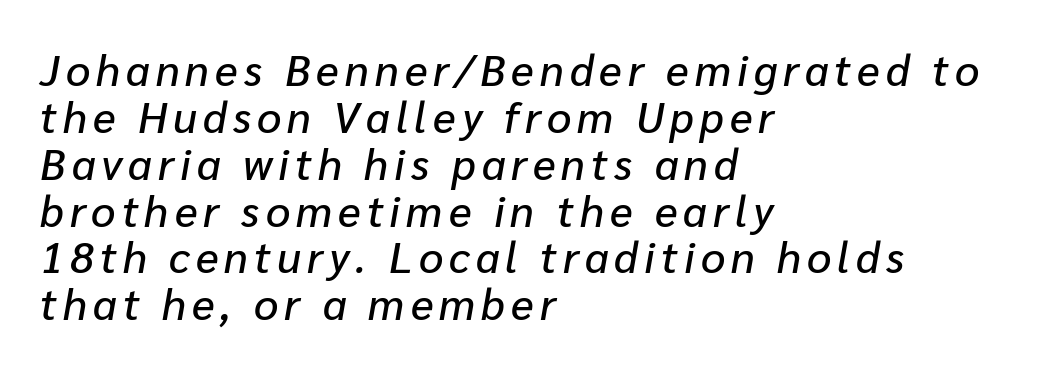
The face used here is proportionally spaced, like ordinary book or web type. No word sits above an underline. Style check: oblique. Closely set lines give the paragraph a compact silhouette.
